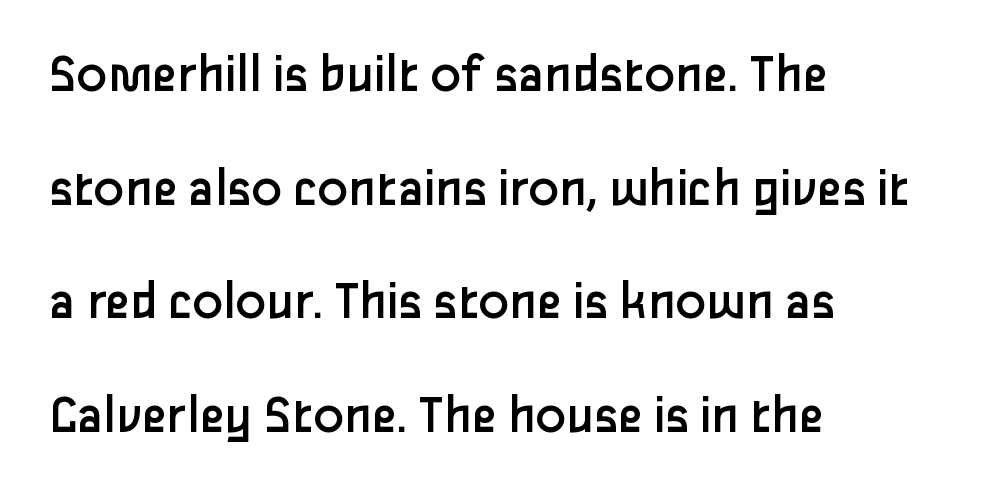
{"serif": "no", "italic": "no", "bold": "no", "weight": "regular", "width": "normal", "stroke_contrast": "low", "x_height": "medium", "monospaced": "no", "underline": "no", "align": "left", "line_spacing": "loose", "line_spacing_ratio": 2.03, "letter_spacing": "normal", "letter_spacing_em": 0.0, "glyph_px": 56}
